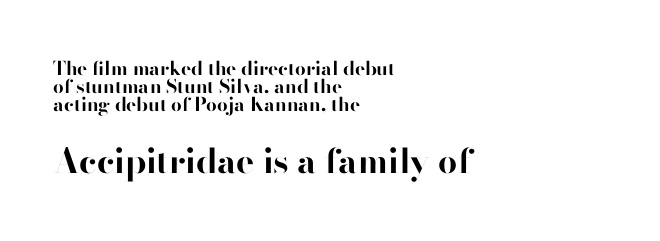
Q: Is the text bold? A: Yes.
Q: Is the text italic (slanted)? A: No, it is upright.
Q: Is the typeface a serif or a sans-serif typeface? A: Sans-serif.
Q: Is the text underlined? A: No.
Q: How is the paragraph aligned? A: Left-aligned.
Q: Is the spacing between letters normal or unusually wide? A: Normal.
Q: Is the spacing between lines tight, normal or loose? A: Tight.
Q: Which block of text is set in a larger size, the first (top) or the second (bottom)? A: The second (bottom) one.
Q: Width (condensed, normal, or wide)? A: Normal.
Q: Stroke contrast? A: High.
Q: x-height? A: Small.
Q: Monospaced? A: No.
